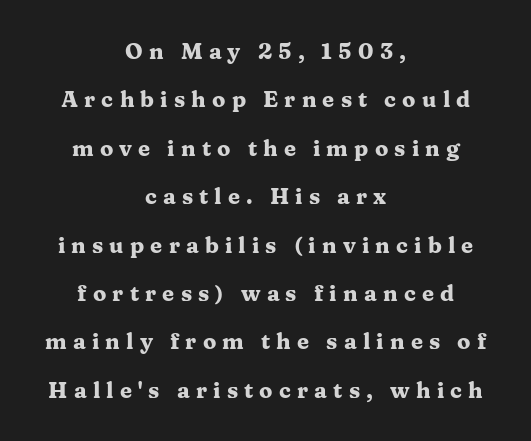
{"italic": "no", "bold": "yes", "underline": "no", "align": "center", "line_spacing": "loose", "line_spacing_ratio": 2.2, "letter_spacing": "wide", "letter_spacing_em": 0.28, "glyph_px": 22}
